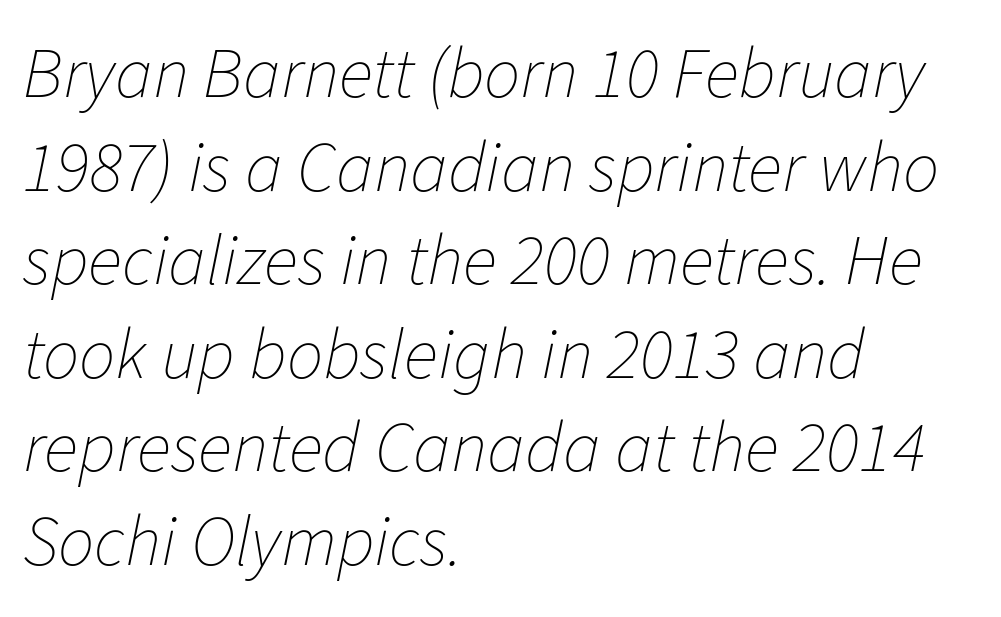
Compared with typical body copy, the letter spacing here is the same. Rendered with sloped, italic letterforms. Spacing verdict: proportional, widths tailored to each character. These lines sit exactly where default settings would place them. Each row of text sits above clean, open space. Caption: multi-line text, flush left, ragged right.
